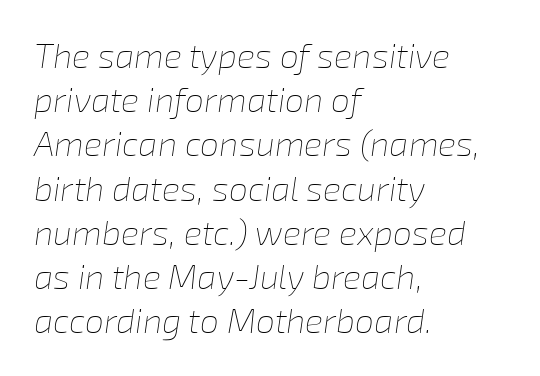
Is this a fixed-width face? No — the glyphs have proportional, varying widths. The space between consecutive lines is moderate. Characters are canted at an angle relative to the baseline's perpendicular. If you drew a ruler down the left edge, every line would touch it. The passage shown has conventional tracking throughout.
